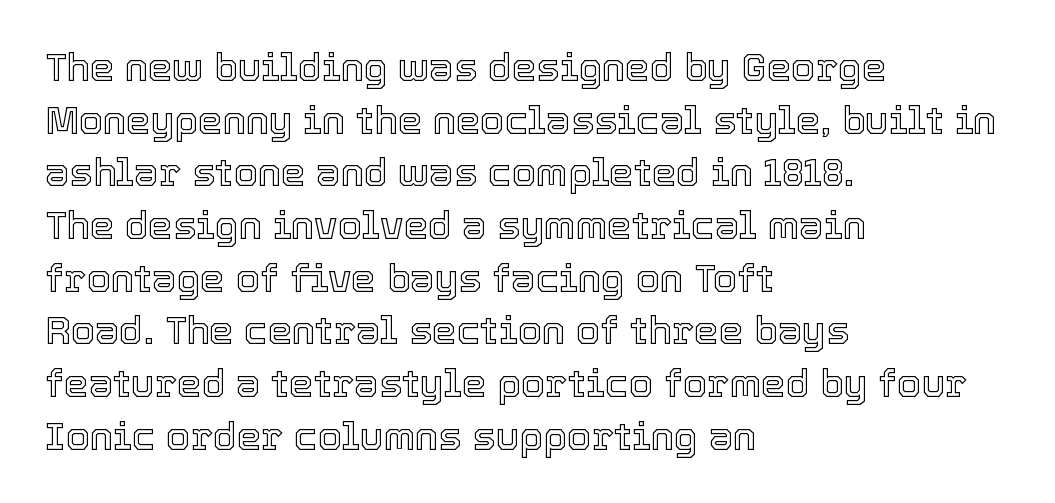
The image shows 39 px text type, upright; set left-aligned, normal line spacing (1.35x), normal letter spacing, not underlined; a medium x-height.
